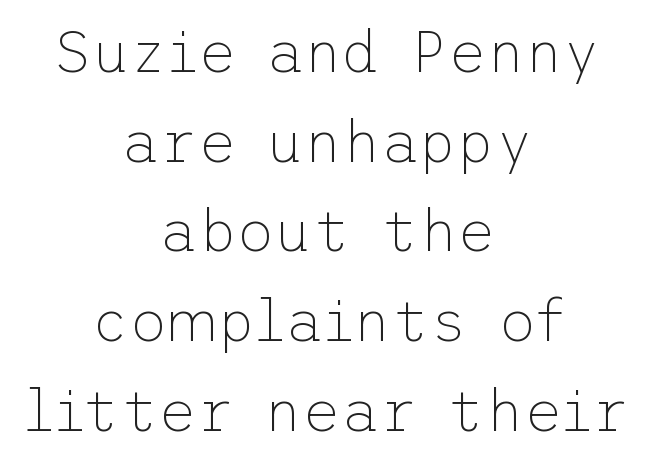
How are the letters spaced? Ordinarily, with no added tracking. This sample uses an upright cut, with every glyph sitting square on the baseline. Notice how descenders clear the ascenders below comfortably — that's standard leading. Bare-footed words on every line.
